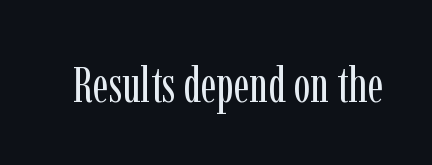
Weight: not bold — regular or lighter. The text was rendered using a seriffed face with decorative stroke endings. These lines were composed using upright roman letters. Is this a fixed-width face? No — the glyphs have proportional, varying widths.
